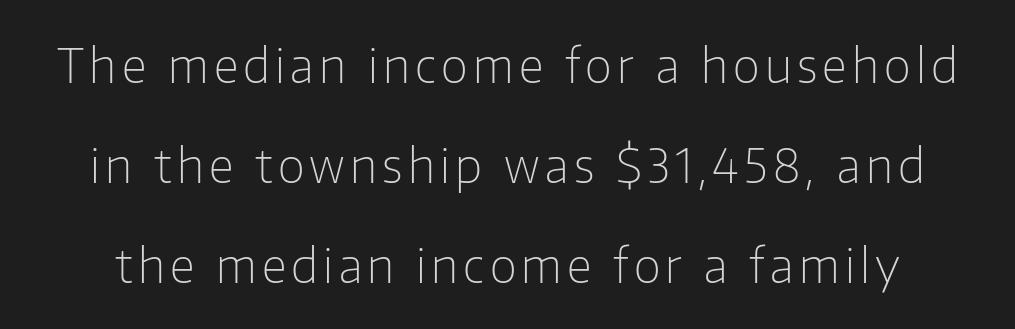
The image shows 47 px light sans-serif type, upright; set loose line spacing (2.13x), not underlined; low stroke contrast and a medium x-height.
